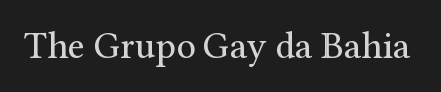
{"serif": "yes", "italic": "no", "bold": "no", "weight": "regular", "width": "normal", "stroke_contrast": "medium", "x_height": "medium", "monospaced": "no", "underline": "no", "letter_spacing": "normal", "letter_spacing_em": 0.0, "glyph_px": 38}
